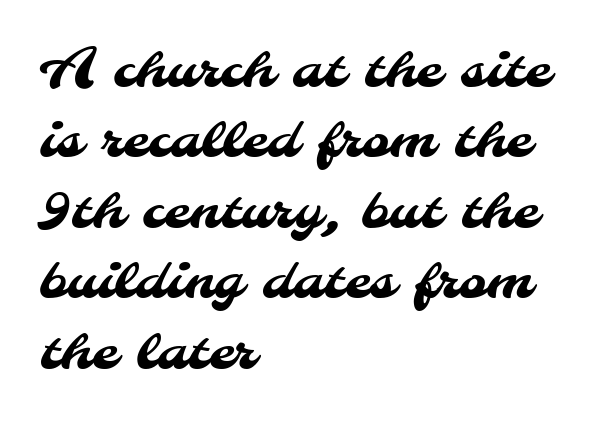
{"serif": "no", "width": "normal", "stroke_contrast": "medium", "x_height": "small", "monospaced": "no", "underline": "no", "align": "left", "line_spacing": "normal", "line_spacing_ratio": 1.33, "letter_spacing": "normal", "letter_spacing_em": 0.0, "glyph_px": 53}
